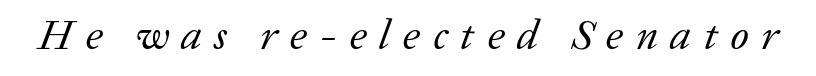
Q: Is the text bold? A: No.
Q: Is the text italic (slanted)? A: Yes, it leans right by about 20 degrees.
Q: Is the typeface a serif or a sans-serif typeface? A: Serif.
Q: Is the text underlined? A: No.
Q: Is the spacing between letters normal or unusually wide? A: Unusually wide.
Q: Width (condensed, normal, or wide)? A: Normal.
Q: Stroke contrast? A: Low.
Q: x-height? A: Medium.
Q: Monospaced? A: No.
